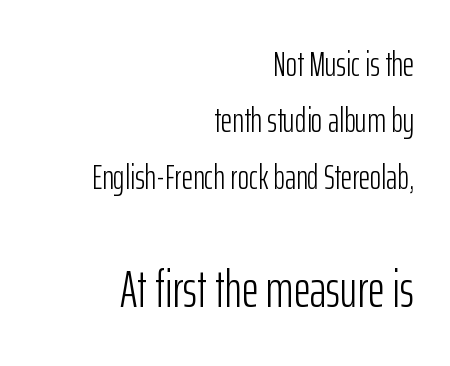
Q: Is the text bold? A: No.
Q: Is the text italic (slanted)? A: No, it is upright.
Q: Is the typeface a serif or a sans-serif typeface? A: Sans-serif.
Q: Is the text underlined? A: No.
Q: How is the paragraph aligned? A: Right-aligned.
Q: Is the spacing between letters normal or unusually wide? A: Normal.
Q: Is the spacing between lines tight, normal or loose? A: Normal.
Q: Which block of text is set in a larger size, the first (top) or the second (bottom)? A: The second (bottom) one.
Q: Width (condensed, normal, or wide)? A: Condensed.
Q: Stroke contrast? A: Low.
Q: x-height? A: Medium.
Q: Monospaced? A: No.
